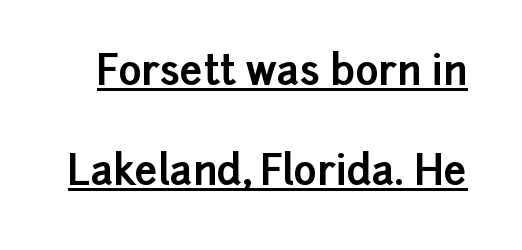
Vertical spacing — loose. These lines were composed using upright roman letters. The designer went with a sans here, leaving each stem footless. A full-strength bold gives these letters their thick strokes.
